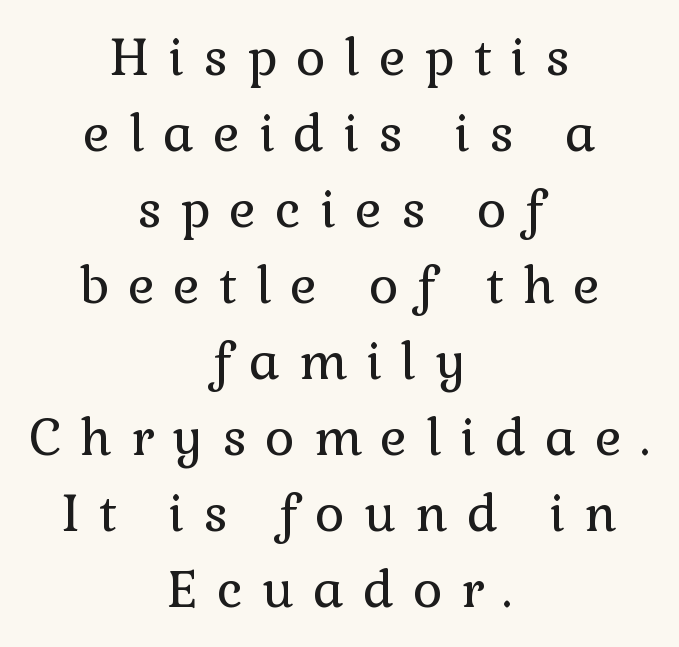
{"serif": "yes", "italic": "no", "bold": "no", "weight": "regular", "width": "normal", "stroke_contrast": "low", "x_height": "medium", "monospaced": "no", "underline": "no", "align": "center", "line_spacing": "normal", "line_spacing_ratio": 1.49, "letter_spacing": "wide", "letter_spacing_em": 0.37, "glyph_px": 51}
